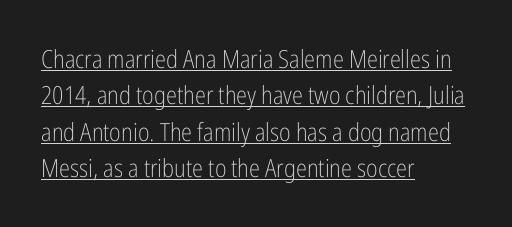
On a weight scale, this lands at 450 or below. A roman cut, with each character standing at attention. Notice how the passage keeps a crisp vertical edge on the left only. Nothing unusual about the tracking: characters are spaced as the font intends. A rule runs beneath these lines of type. Vertical spacing — default.
